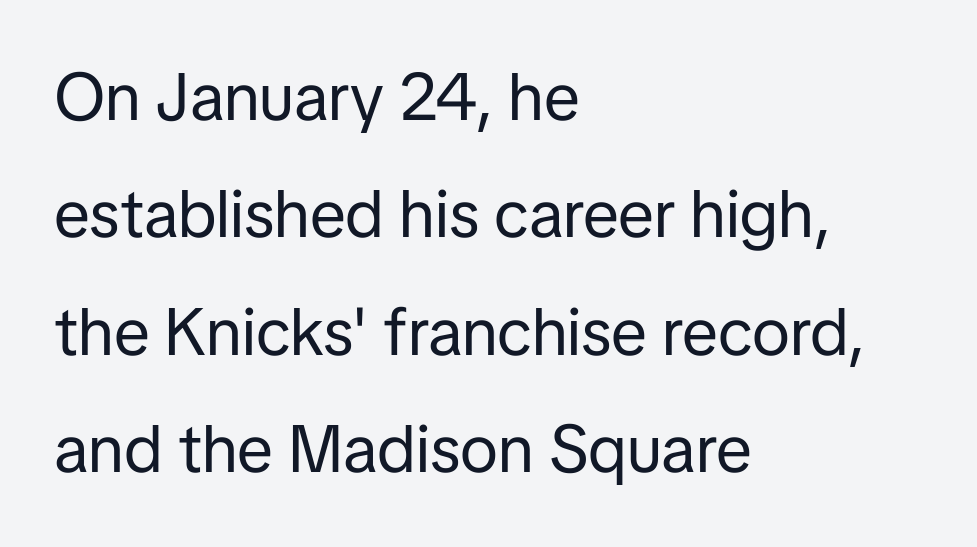
Short note: letters normally spaced. Letters have the restrained weight of plain body copy at most. The letters carry no serifs — their stems end cleanly without finishing strokes. Character widths vary here, with narrow letters taking less room than wide ones. The lettering holds an erect, upright posture throughout.
